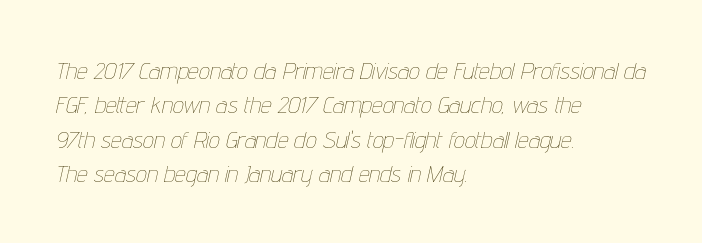
{"italic": "yes", "lean": "right", "slant_degrees": 12, "bold": "no", "underline": "no", "align": "left", "line_spacing": "normal", "line_spacing_ratio": 1.43, "letter_spacing": "normal", "letter_spacing_em": 0.0, "glyph_px": 24}
